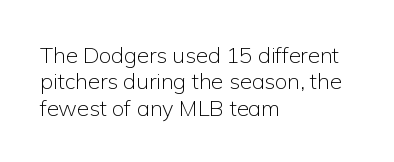
Q: Is the text bold? A: No.
Q: Is the text italic (slanted)? A: No, it is upright.
Q: Is the text underlined? A: No.
Q: How is the paragraph aligned? A: Left-aligned.
Q: Is the spacing between letters normal or unusually wide? A: Normal.
